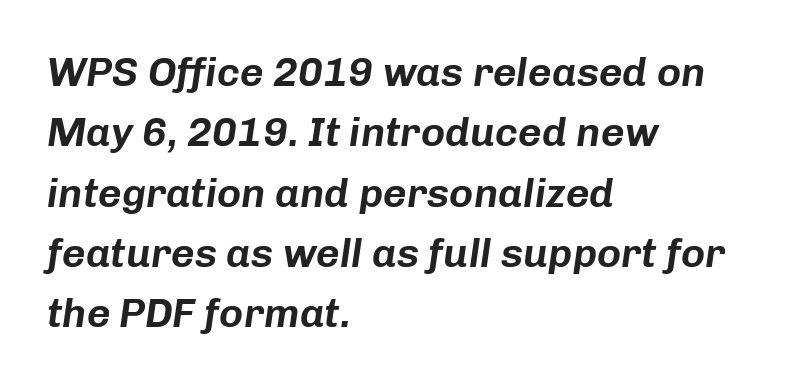
Proportional: the letters do not fall into vertical columns. Observe the ordinary spacing: letters are neighbours, not strangers. Designer's note — italics engaged. Notice how descenders clear the ascenders below comfortably — that's standard leading. Casual observation: everything's shoved over to the left. Descenders hang freely into open space.
